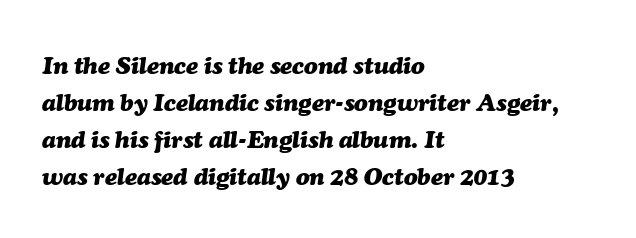
Q: Is the text bold? A: Yes.
Q: Is the text italic (slanted)? A: Yes, it leans right by about 7 degrees.
Q: Is the text underlined? A: No.
Q: How is the paragraph aligned? A: Left-aligned.
Q: Is the spacing between letters normal or unusually wide? A: Normal.
Q: Is the spacing between lines tight, normal or loose? A: Normal.
